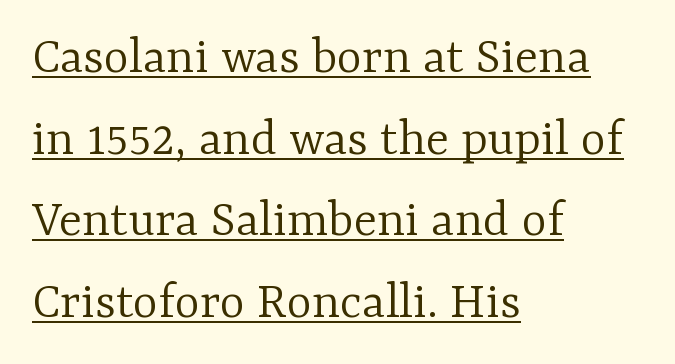
The image shows 54 px light serif type, upright; set left-aligned, normal line spacing (1.51x), normal letter spacing, underlined; low stroke contrast and a medium x-height.
